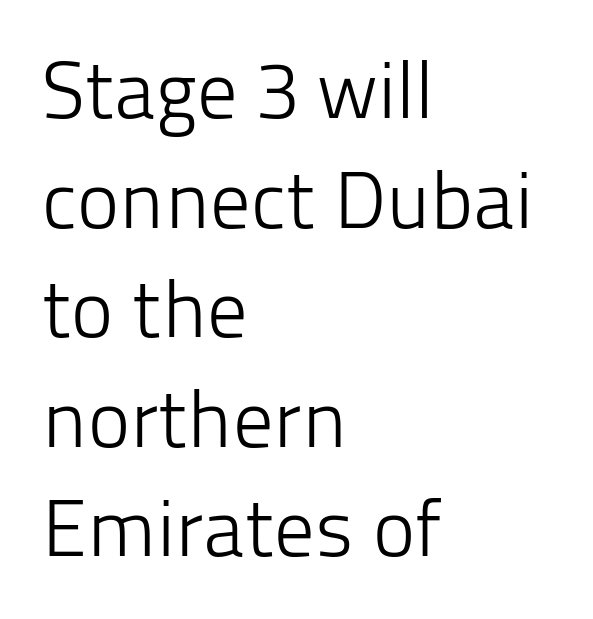
Q: Is the text bold? A: No.
Q: Is the text italic (slanted)? A: No, it is upright.
Q: Is the typeface a serif or a sans-serif typeface? A: Sans-serif.
Q: Is the text underlined? A: No.
Q: How is the paragraph aligned? A: Left-aligned.
Q: Is the spacing between letters normal or unusually wide? A: Normal.
Q: Is the spacing between lines tight, normal or loose? A: Normal.
Q: Width (condensed, normal, or wide)? A: Normal.
Q: Stroke contrast? A: Low.
Q: x-height? A: Medium.
Q: Monospaced? A: No.
